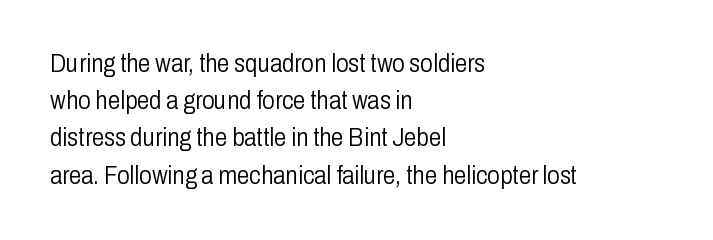
{"italic": "no", "bold": "no", "underline": "no", "align": "left", "line_spacing": "normal", "line_spacing_ratio": 1.49, "letter_spacing": "normal", "letter_spacing_em": 0.0, "glyph_px": 25}
